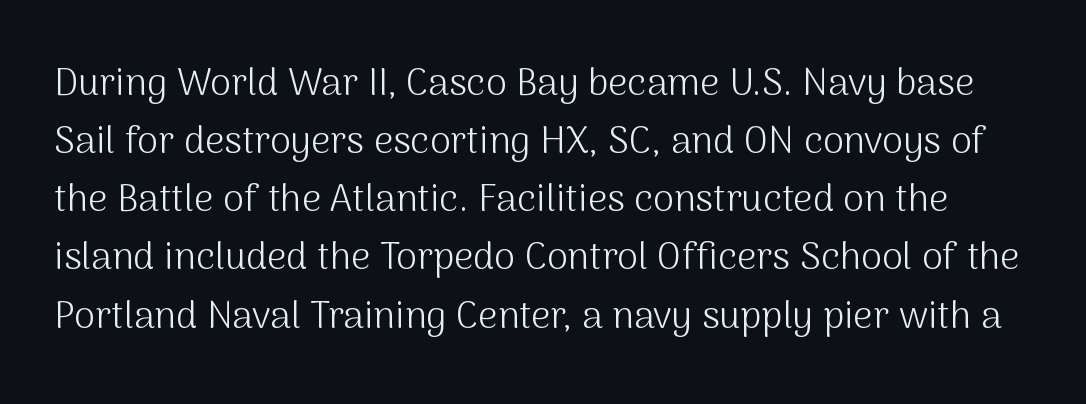
{"serif": "no", "italic": "no", "bold": "no", "weight": "light", "width": "normal", "stroke_contrast": "medium", "x_height": "medium", "monospaced": "no", "underline": "no", "line_spacing": "normal", "line_spacing_ratio": 1.53, "letter_spacing": "normal", "letter_spacing_em": 0.0, "glyph_px": 38}
